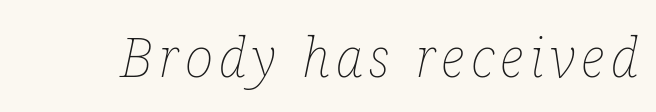
{"italic": "yes", "lean": "right", "slant_degrees": 12, "bold": "no", "weight": "thin", "width": "condensed", "stroke_contrast": "low", "x_height": "medium", "monospaced": "no", "underline": "no", "glyph_px": 54}
